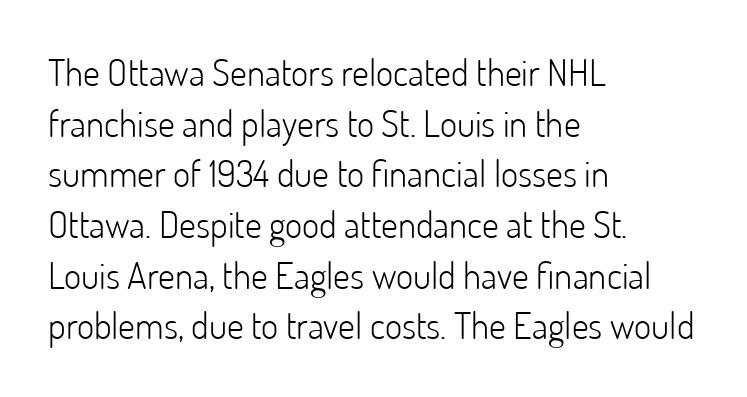
The image shows 37 px light sans-serif type, upright; set left-aligned, normal line spacing (1.37x), normal letter spacing, not underlined; low stroke contrast and a small x-height.
